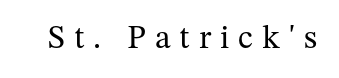
{"serif": "yes", "italic": "no", "bold": "no", "weight": "regular", "width": "normal", "stroke_contrast": "medium", "x_height": "medium", "monospaced": "no", "underline": "no", "letter_spacing": "wide", "letter_spacing_em": 0.27, "glyph_px": 33}
